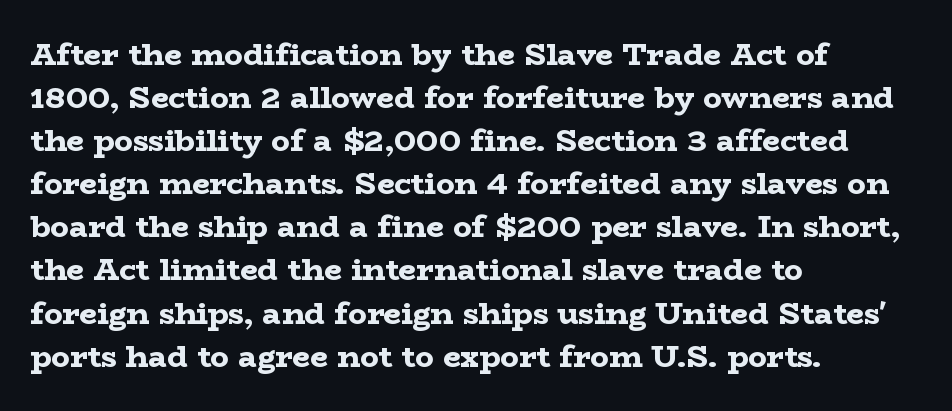
The face used here is rendered with its standard letterfit. Check under the words: just untouched page. Tall strokes in this sample are plumb rather than angled. Stroke thickness is high; the sample reads as a true bold.
